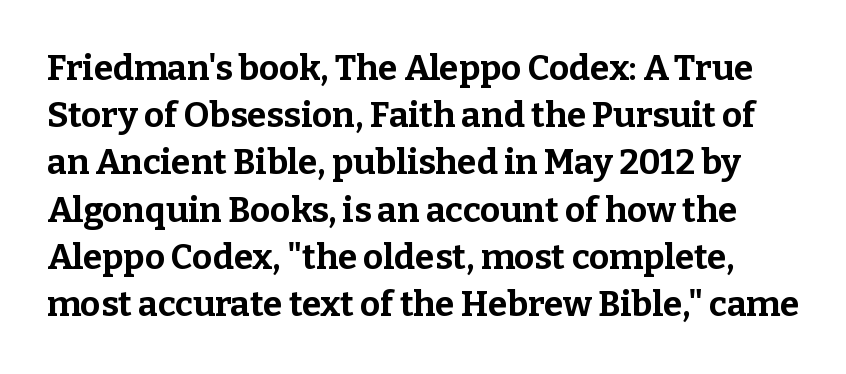
The image shows 35 px bold serif type, upright; set normal line spacing (1.35x), normal letter spacing, not underlined; low stroke contrast and a medium x-height.
